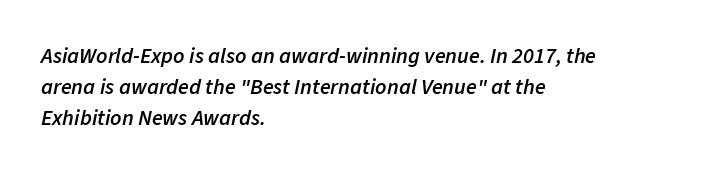
The image shows 22 px text type, italic (leaning right); set left-aligned, normal line spacing (1.4x), normal letter spacing, not underlined.
